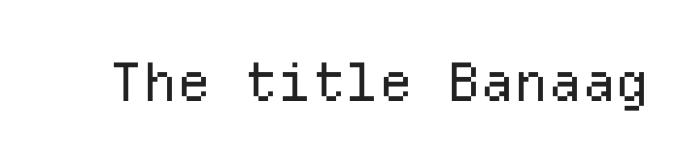
The image shows 53 px regular-weight sans-serif type, upright, monospaced; set normal letter spacing, not underlined; low stroke contrast and a medium x-height.
